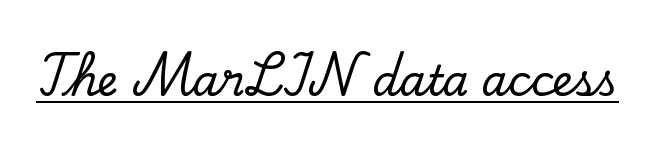
Q: Is the text italic (slanted)? A: Yes.
Q: Is the typeface a serif or a sans-serif typeface? A: Serif.
Q: Is the text underlined? A: Yes.
Q: Is the spacing between letters normal or unusually wide? A: Normal.
Q: Width (condensed, normal, or wide)? A: Normal.
Q: Stroke contrast? A: Low.
Q: x-height? A: Small.
Q: Monospaced? A: No.
